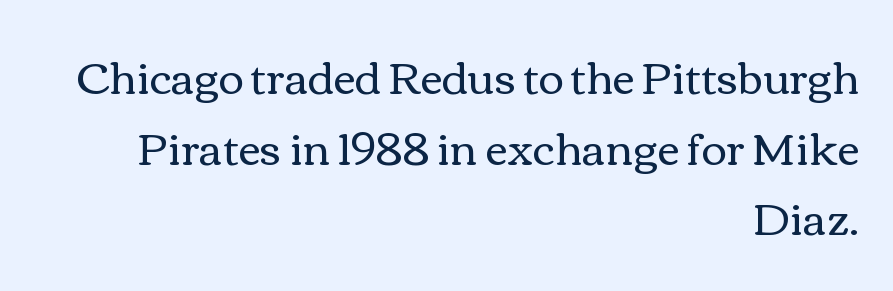
Character widths vary here, with narrow letters taking less room than wide ones. The letters look calm and open, with moderate or lighter stems. These lines keep a tight, regular rhythm from letter to letter. Lines of text with bare space underneath. Vertical strokes here are truly vertical.
